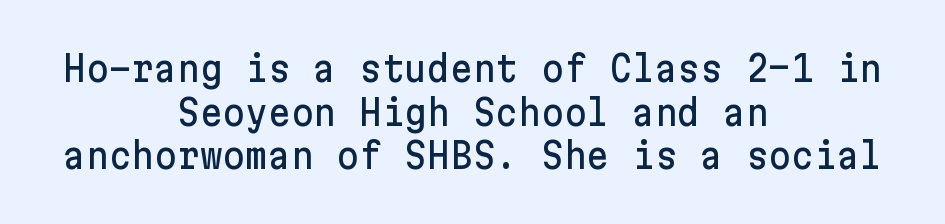
{"serif": "no", "italic": "no", "width": "normal", "stroke_contrast": "low", "x_height": "medium", "underline": "no", "align": "center", "line_spacing": "normal", "line_spacing_ratio": 1.25, "letter_spacing": "normal", "letter_spacing_em": 0.0, "glyph_px": 35}
